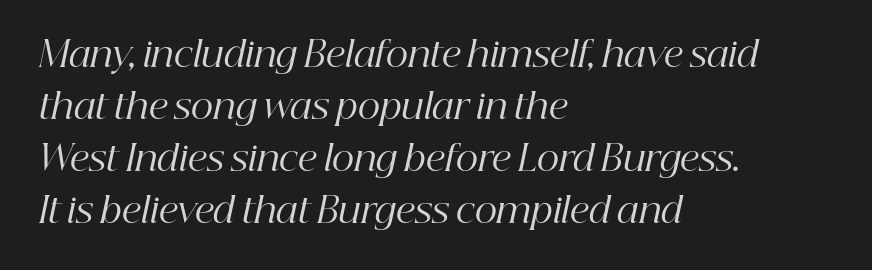
The image shows 35 px regular-weight serif type, italic (leaning right); set left-aligned, normal line spacing (1.49x), normal letter spacing, not underlined; high stroke contrast and a medium x-height.
